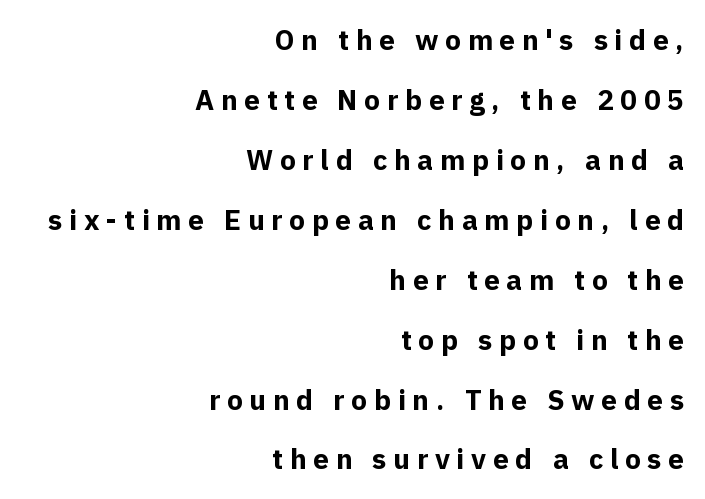
The image shows 28 px bold sans-serif type, upright; set right-aligned, loose line spacing (2.14x), unusually wide letter spacing (+0.24 em), not underlined; a medium x-height.
